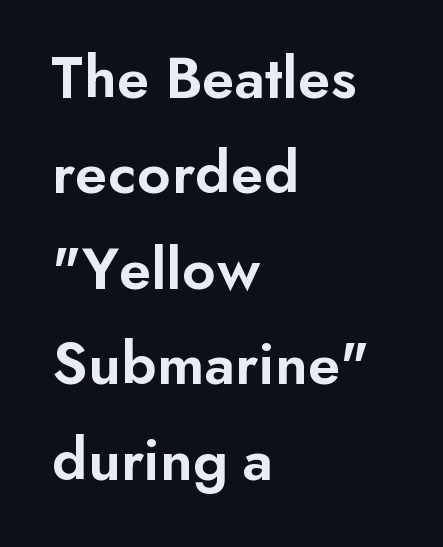
Q: Is the text bold? A: Semi-bold.
Q: Is the text italic (slanted)? A: No, it is upright.
Q: Is the typeface a serif or a sans-serif typeface? A: Sans-serif.
Q: Is the text underlined? A: No.
Q: How is the paragraph aligned? A: Left-aligned.
Q: Is the spacing between letters normal or unusually wide? A: Normal.
Q: Is the spacing between lines tight, normal or loose? A: Normal.
Q: Width (condensed, normal, or wide)? A: Normal.
Q: Stroke contrast? A: Low.
Q: x-height? A: Small.
Q: Monospaced? A: No.
